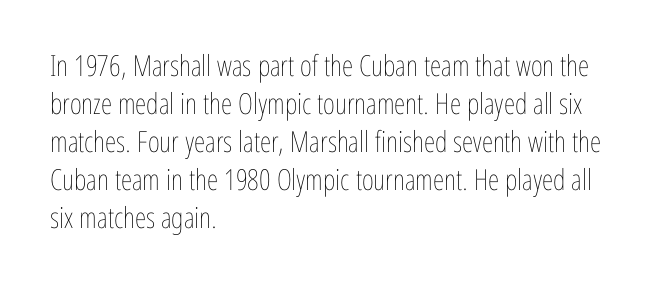
{"italic": "no", "bold": "no", "weight": "thin", "width": "condensed", "stroke_contrast": "low", "x_height": "medium", "monospaced": "no", "underline": "no", "align": "left", "line_spacing": "normal", "line_spacing_ratio": 1.31, "letter_spacing": "normal", "letter_spacing_em": 0.0, "glyph_px": 29}
